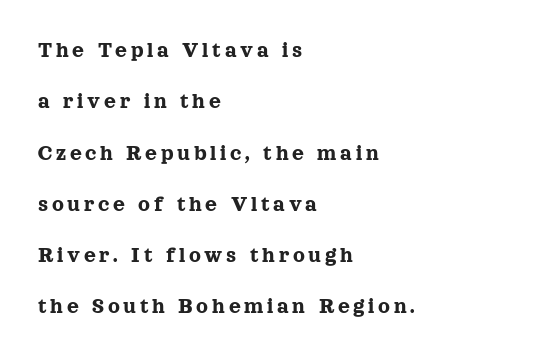
Ordinary non-slanted type is in use. Each line starts at the same left margin while the right side varies. The string is rendered with underlining switched off. Is there much room between lines? Yes — plenty of vertical air separates them.
